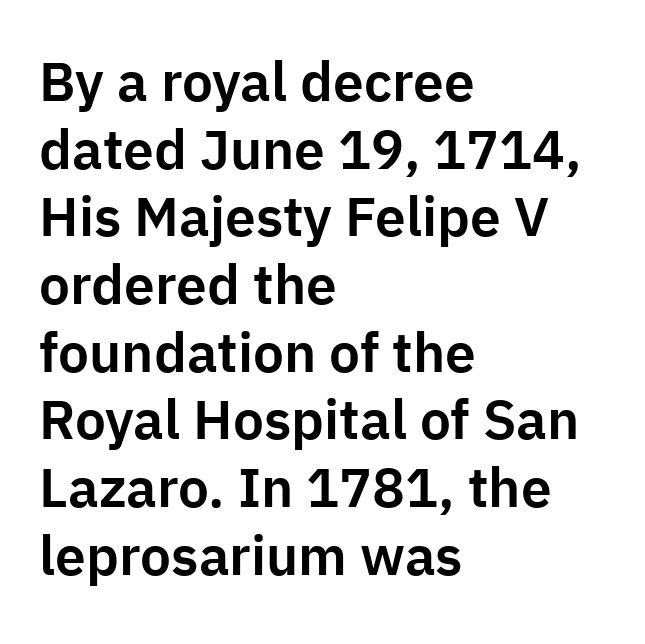
Q: Is the text italic (slanted)? A: No, it is upright.
Q: Is the typeface a serif or a sans-serif typeface? A: Sans-serif.
Q: Is the text underlined? A: No.
Q: How is the paragraph aligned? A: Left-aligned.
Q: Is the spacing between letters normal or unusually wide? A: Normal.
Q: Width (condensed, normal, or wide)? A: Normal.
Q: Stroke contrast? A: Low.
Q: x-height? A: Medium.
Q: Monospaced? A: No.
